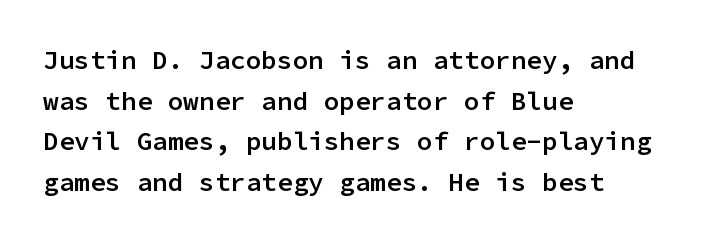
The image shows 26 px text type, upright; set left-aligned, normal line spacing (1.56x), normal letter spacing, not underlined.
